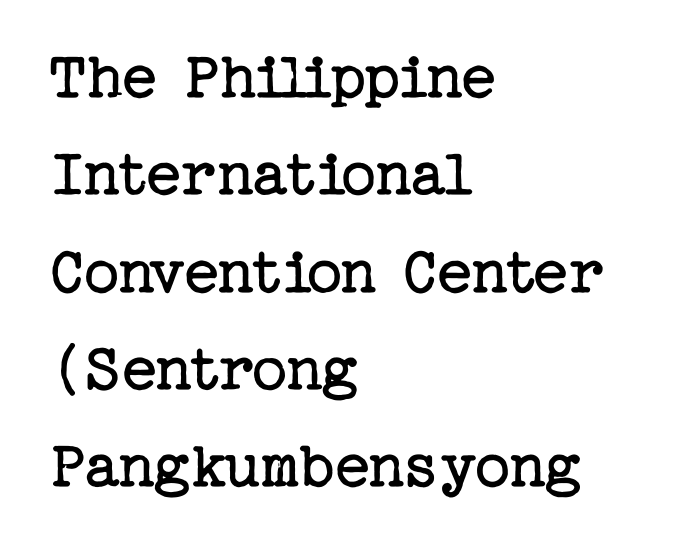
{"serif": "yes", "italic": "no", "bold": "no", "weight": "regular", "width": "normal", "stroke_contrast": "low", "x_height": "medium", "underline": "no", "align": "left", "line_spacing": "normal", "line_spacing_ratio": 1.41, "letter_spacing": "normal", "letter_spacing_em": 0.0, "glyph_px": 69}
